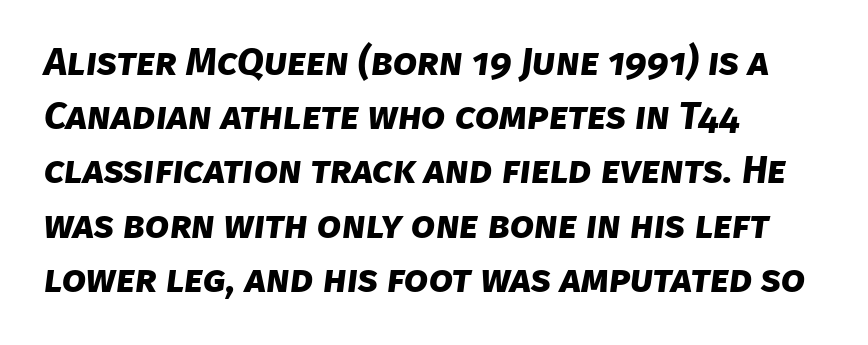
Q: Is the text bold? A: Yes.
Q: Is the typeface a serif or a sans-serif typeface? A: Sans-serif.
Q: Is the text underlined? A: No.
Q: How is the paragraph aligned? A: Left-aligned.
Q: Is the spacing between letters normal or unusually wide? A: Normal.
Q: Is the spacing between lines tight, normal or loose? A: Normal.
Q: Width (condensed, normal, or wide)? A: Normal.
Q: Stroke contrast? A: Low.
Q: x-height? A: Large.
Q: Monospaced? A: No.
